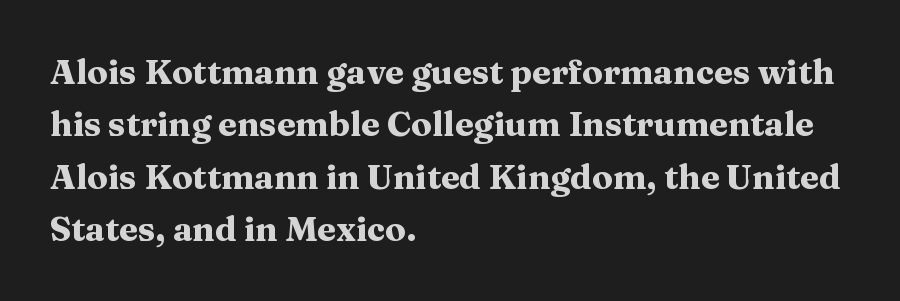
The ragged edge is on the right, which tells us the setting is flush left. Emphasis by weight is at full strength: bold. The foot of each line stays bare and open. Characters remain perfectly vertical along every line. Is this a sans? No — the strokes have serifs.
